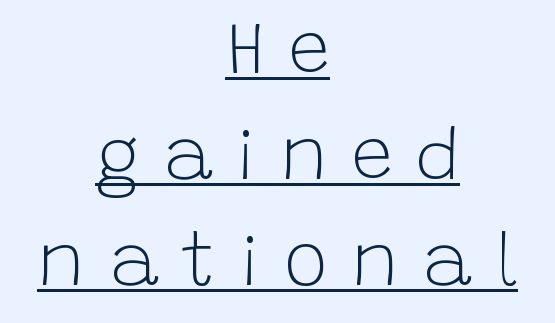
The image shows 74 px light sans-serif type, upright; set centered, normal line spacing (1.43x), unusually wide letter spacing (+0.31 em), underlined; low stroke contrast and a large x-height.
